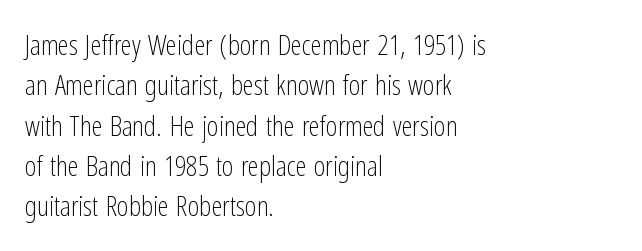
The image shows 28 px light, condensed sans-serif type, upright; set left-aligned, normal line spacing (1.44x), normal letter spacing, not underlined; low stroke contrast and a medium x-height.
